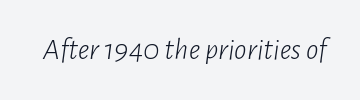
{"italic": "yes", "lean": "right", "slant_degrees": 7, "bold": "no", "weight": "light", "width": "condensed", "stroke_contrast": "low", "x_height": "medium", "monospaced": "no", "underline": "no", "letter_spacing": "normal", "letter_spacing_em": 0.0, "glyph_px": 31}
